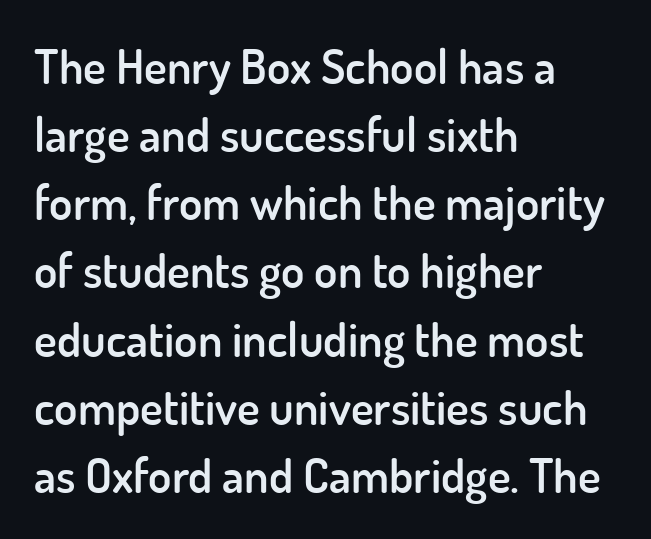
Q: Is the text bold? A: Semi-bold.
Q: Is the text italic (slanted)? A: No, it is upright.
Q: Is the typeface a serif or a sans-serif typeface? A: Sans-serif.
Q: Is the text underlined? A: No.
Q: How is the paragraph aligned? A: Left-aligned.
Q: Is the spacing between letters normal or unusually wide? A: Normal.
Q: Is the spacing between lines tight, normal or loose? A: Normal.
Q: Width (condensed, normal, or wide)? A: Normal.
Q: Stroke contrast? A: Low.
Q: x-height? A: Small.
Q: Monospaced? A: No.
